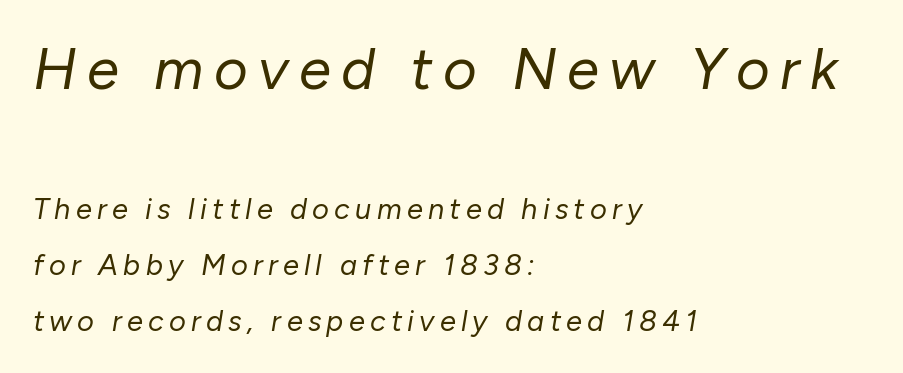
The image shows 58 px regular-weight type, italic (leaning right); set left-aligned, loose line spacing (1.93x), not underlined; the first (top) block is 2.0x larger; low stroke contrast and a medium x-height.
